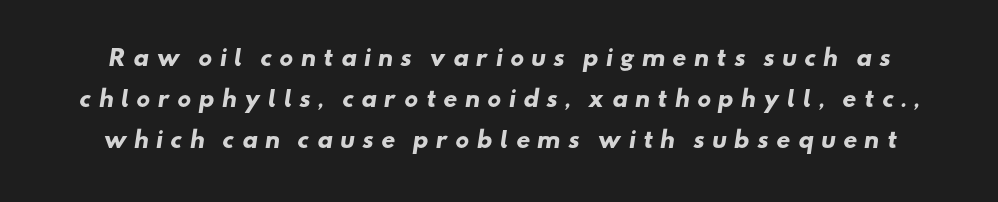
Q: Is the text bold? A: Yes.
Q: Is the text underlined? A: No.
Q: Is the spacing between letters normal or unusually wide? A: Unusually wide.
